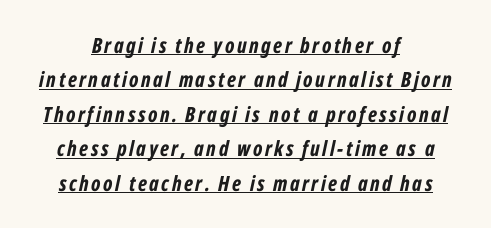
The image shows 21 px bold type, italic (leaning right); set centered, normal line spacing (1.64x), underlined.
